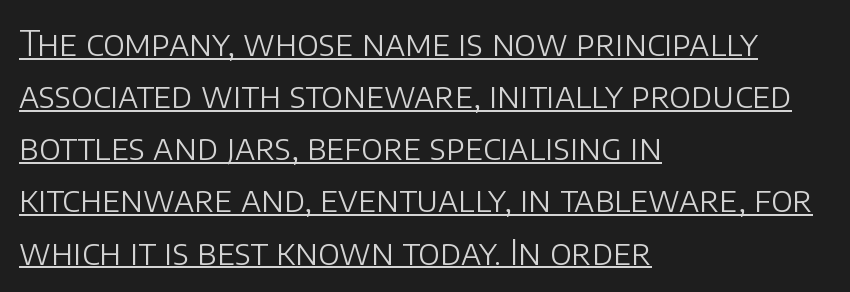
{"serif": "no", "italic": "no", "bold": "no", "weight": "light", "width": "normal", "stroke_contrast": "low", "x_height": "large", "monospaced": "no", "underline": "yes", "align": "left", "line_spacing": "normal", "line_spacing_ratio": 1.49, "letter_spacing": "normal", "letter_spacing_em": 0.0, "glyph_px": 35}
